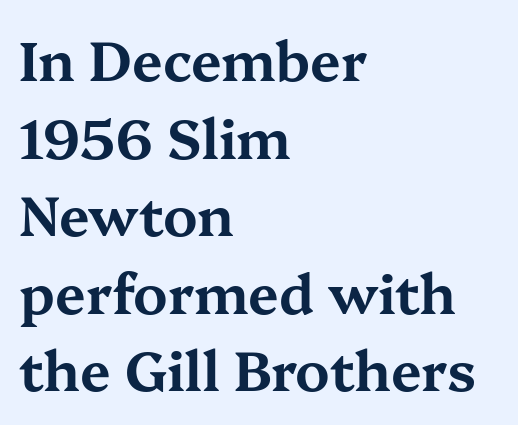
The image shows 55 px wide serif type, upright; set left-aligned, normal line spacing (1.41x), normal letter spacing, not underlined; medium stroke contrast and a medium x-height.
